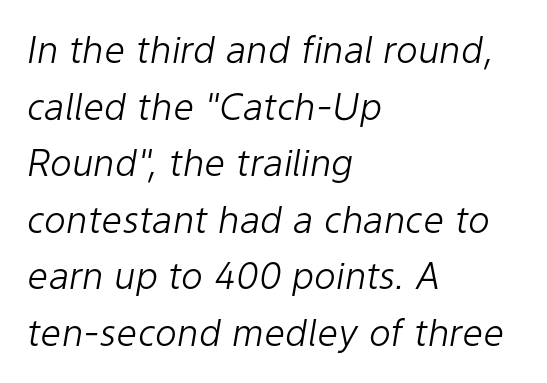
This rendering features lettering with no underline. The letters sit at their default tracking, neither squeezed nor spread. The paragraph has a hard left edge and a soft right edge. Nothing heavy about these letters — not bold at all.
